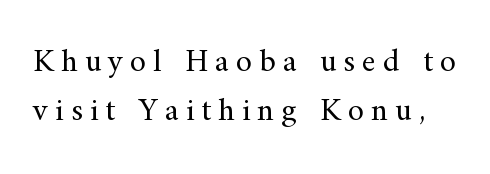
Serif or sans? Serif — the stroke terminals have little feet. The space beneath each line is pristine and unruled. The lettering holds an erect, upright posture throughout. The type is letterspaced generously, with wide tracking. Notice how descenders clear the ascenders below comfortably — that's standard leading. This is not heavy type; no bold has been used.
